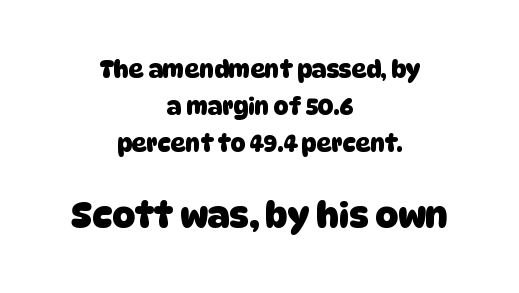
{"serif": "no", "bold": "yes", "weight": "heavy", "width": "normal", "stroke_contrast": "low", "x_height": "large", "monospaced": "no", "underline": "no", "align": "center", "line_spacing": "normal", "line_spacing_ratio": 1.61, "letter_spacing": "normal", "letter_spacing_em": 0.0, "larger_block": "second", "size_ratio": 1.52, "glyph_px": 35}
